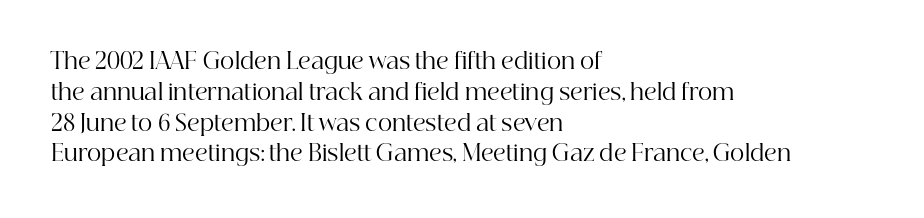
Q: Is the text bold? A: No.
Q: Is the text italic (slanted)? A: No, it is upright.
Q: Is the text underlined? A: No.
Q: How is the paragraph aligned? A: Left-aligned.
Q: Is the spacing between letters normal or unusually wide? A: Normal.
Q: Is the spacing between lines tight, normal or loose? A: Normal.
